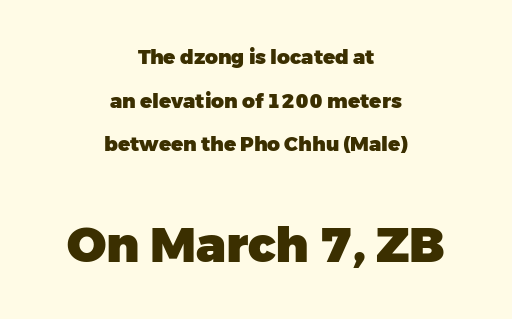
{"serif": "no", "italic": "no", "bold": "yes", "weight": "heavy", "width": "normal", "stroke_contrast": "low", "x_height": "medium", "monospaced": "no", "underline": "no", "align": "center", "line_spacing": "loose", "line_spacing_ratio": 2.18, "letter_spacing": "normal", "letter_spacing_em": 0.0, "larger_block": "second", "size_ratio": 2.45, "glyph_px": 49}
